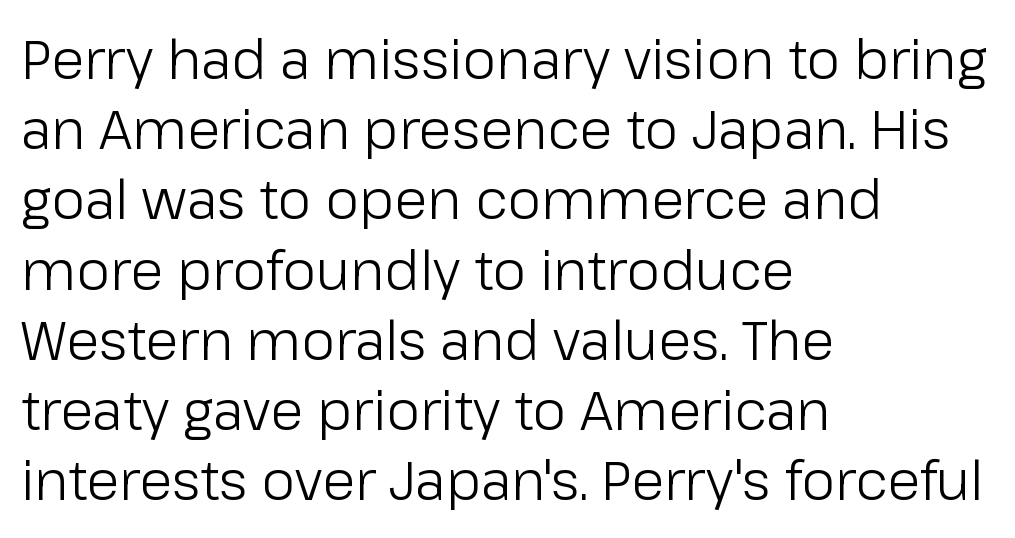
{"serif": "no", "italic": "no", "bold": "no", "weight": "light", "width": "normal", "stroke_contrast": "low", "x_height": "medium", "monospaced": "no", "underline": "no", "align": "left", "line_spacing": "normal", "line_spacing_ratio": 1.3, "letter_spacing": "normal", "letter_spacing_em": 0.0, "glyph_px": 54}
